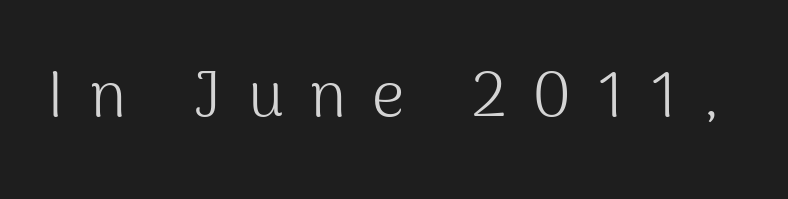
The image shows 64 px light sans-serif type, upright; set unusually wide letter spacing (+0.41 em), not underlined; medium stroke contrast and a medium x-height.
